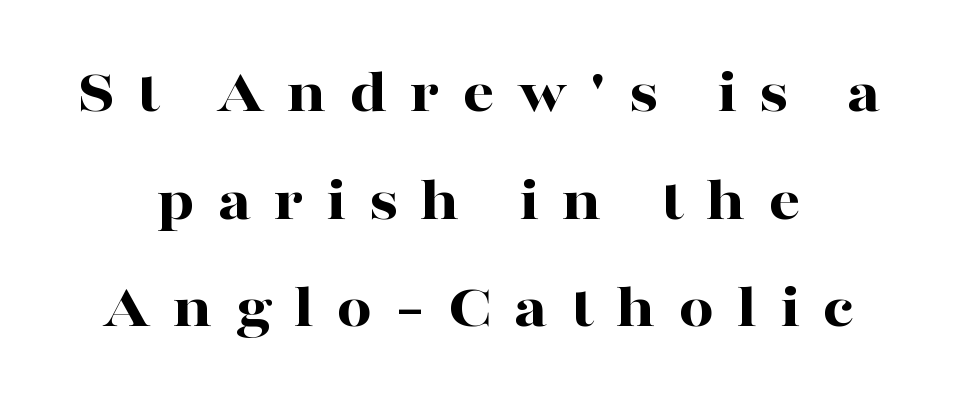
{"serif": "yes", "italic": "no", "bold": "yes", "weight": "bold", "width": "wide", "stroke_contrast": "high", "x_height": "medium", "monospaced": "no", "underline": "no", "line_spacing_ratio": 1.71, "letter_spacing": "wide", "letter_spacing_em": 0.36, "glyph_px": 63}
